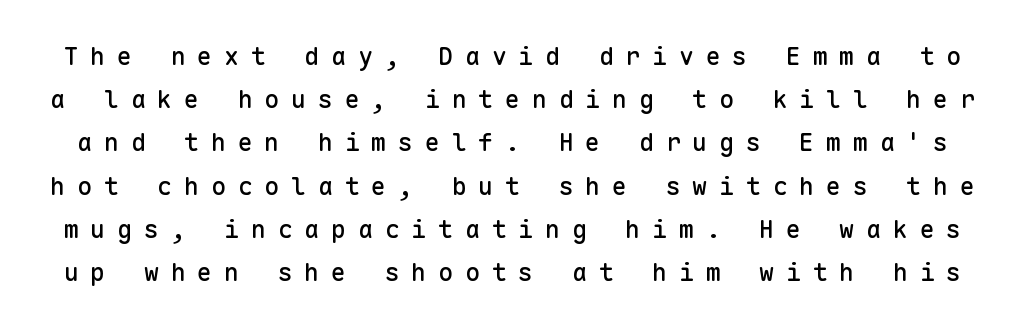
{"italic": "no", "underline": "no", "line_spacing_ratio": 1.73, "letter_spacing": "wide", "letter_spacing_em": 0.47, "glyph_px": 25}
